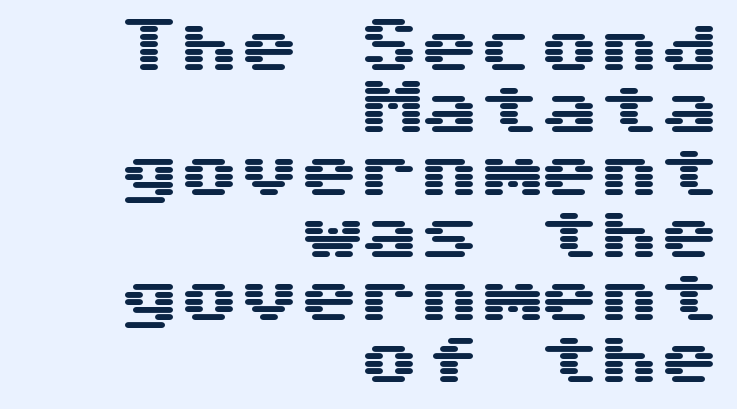
The image shows 60 px wide sans-serif type, upright; set right-aligned, tight line spacing (1.04x), normal letter spacing, not underlined; medium stroke contrast and a medium x-height.
